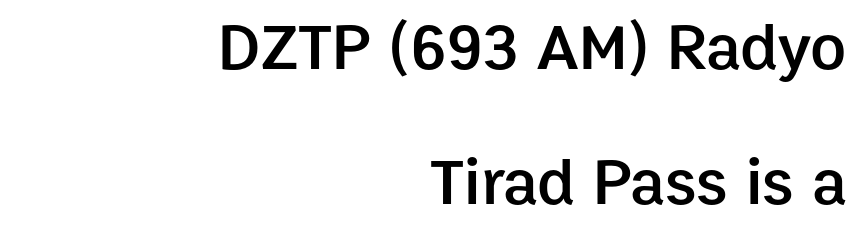
The letters advance in unequal steps, a hallmark of proportional type. Unlike a traditional serif, this face leaves its strokes unadorned. These lines were composed using upright roman letters. Glance below the letters and you will spot only blank space. Interline gaps are noticeably wide in this sample.
